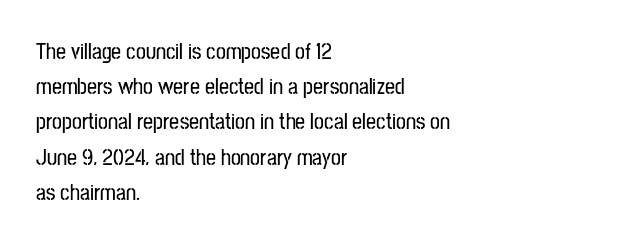
Q: Is the text italic (slanted)? A: No, it is upright.
Q: Is the text underlined? A: No.
Q: How is the paragraph aligned? A: Left-aligned.
Q: Is the spacing between letters normal or unusually wide? A: Normal.
Q: Is the spacing between lines tight, normal or loose? A: Normal.
